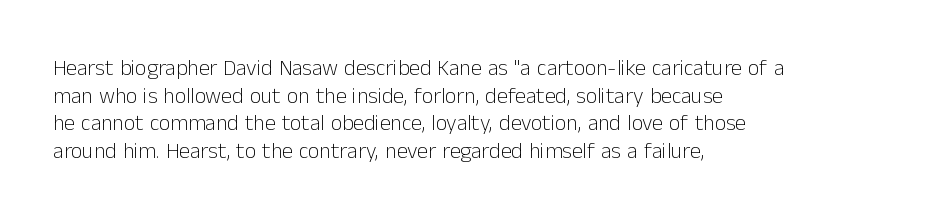
{"italic": "no", "bold": "no", "underline": "no", "align": "left", "line_spacing": "normal", "line_spacing_ratio": 1.26, "letter_spacing": "normal", "letter_spacing_em": 0.0, "glyph_px": 22}
